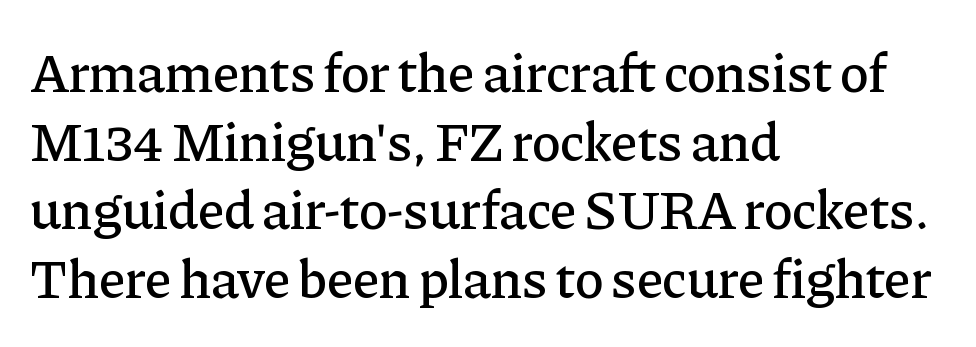
Every row of glyphs begins at an identical x-position on the left. Vertical spacing — default. Observe the serifs anchoring each vertical stroke in this sample. A roman cut, with each character standing at attention.
